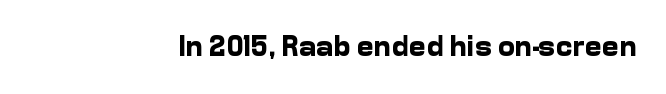
Q: Is the text bold? A: Yes.
Q: Is the text italic (slanted)? A: No, it is upright.
Q: Is the typeface a serif or a sans-serif typeface? A: Sans-serif.
Q: Is the text underlined? A: No.
Q: Is the spacing between letters normal or unusually wide? A: Normal.
Q: Width (condensed, normal, or wide)? A: Normal.
Q: Stroke contrast? A: Low.
Q: x-height? A: Medium.
Q: Monospaced? A: No.
